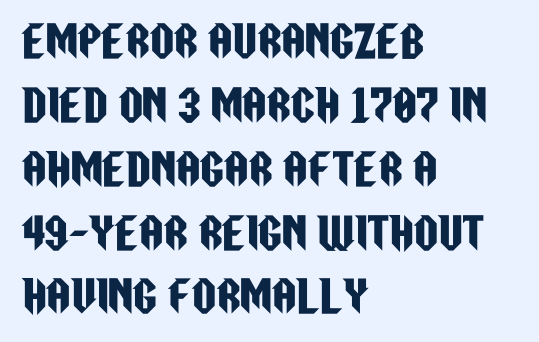
Q: Is the text italic (slanted)? A: No, it is upright.
Q: Is the typeface a serif or a sans-serif typeface? A: Sans-serif.
Q: Is the text underlined? A: No.
Q: How is the paragraph aligned? A: Left-aligned.
Q: Is the spacing between letters normal or unusually wide? A: Normal.
Q: Is the spacing between lines tight, normal or loose? A: Normal.
Q: Width (condensed, normal, or wide)? A: Condensed.
Q: Stroke contrast? A: Low.
Q: x-height? A: Large.
Q: Monospaced? A: No.
